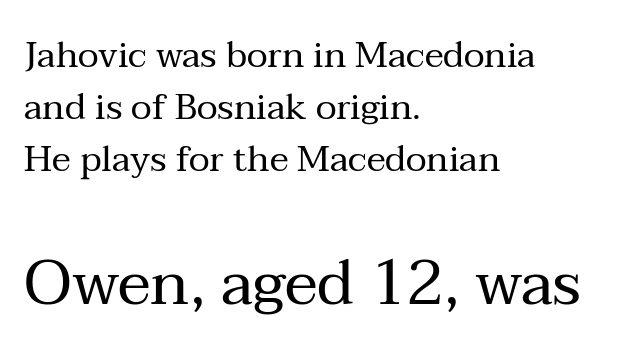
A clean baseline with only descenders dipping below it. Characters follow at the spacing the type designer built in. Stroke mass is kept to a normal reading level or below. Serifs: yes, visible at the terminals of the letterforms. Leading matches the norm, producing a regular column.
